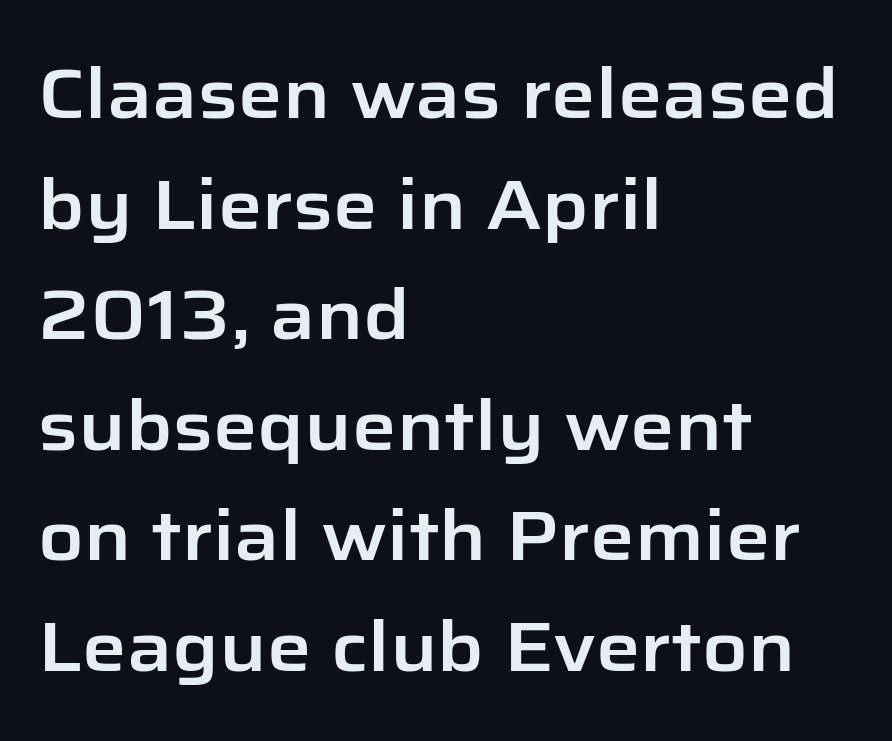
The image shows 70 px sans-serif type, upright; set left-aligned, normal line spacing (1.58x), normal letter spacing, not underlined; low stroke contrast and a medium x-height.
